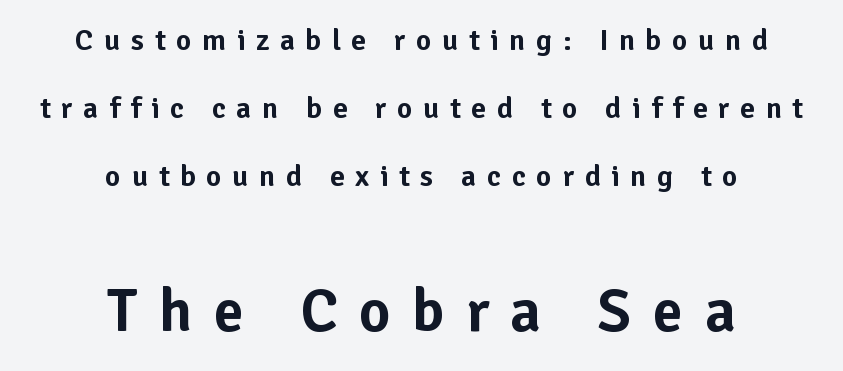
The lower block of text is set noticeably larger than the block above it. The typography opts for an upright posture over an oblique one. You could not count columns in this text — the font is proportionally spaced. Loosely led — the rows are spread out. Does the type have serifs? No, each stem ends abruptly.
